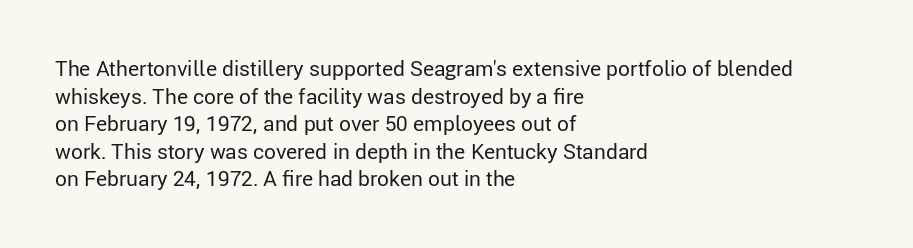
Teacher's note: observe the even left margin — that is flush-left alignment. The line texture is even and compact thanks to regular tracking. The lettering stays uniformly vertical, giving the passage a roman look. The baseline area is clear.
